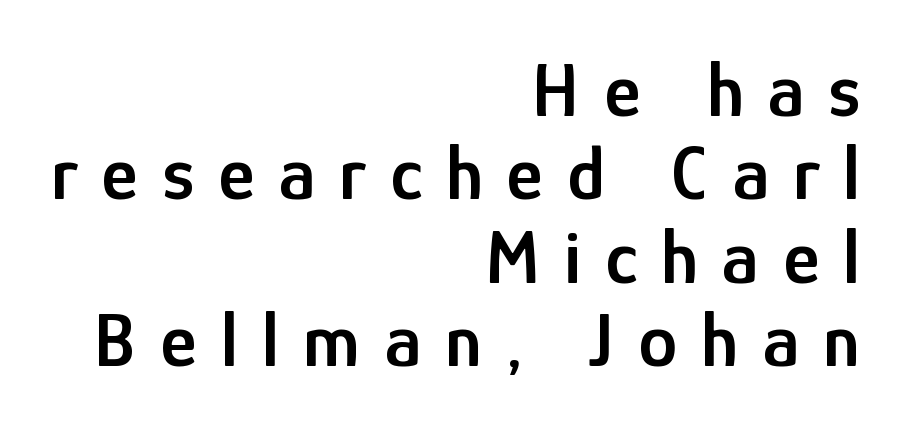
The image shows 78 px semibold, condensed sans-serif type, upright; set right-aligned, tight line spacing (1.07x), unusually wide letter spacing (+0.31 em), not underlined; low stroke contrast and a medium x-height.
